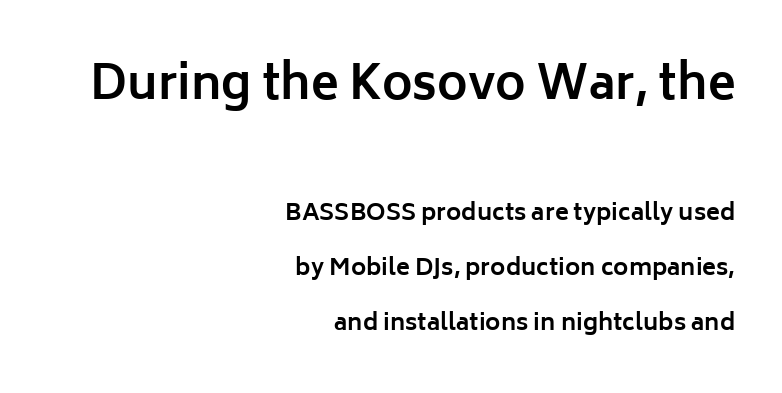
{"serif": "no", "italic": "no", "bold": "yes", "weight": "bold", "width": "normal", "stroke_contrast": "low", "x_height": "medium", "monospaced": "no", "underline": "no", "align": "right", "line_spacing": "loose", "line_spacing_ratio": 2.39, "letter_spacing": "normal", "letter_spacing_em": 0.0, "larger_block": "first", "size_ratio": 2.0, "glyph_px": 46}
